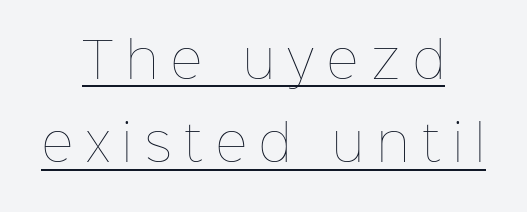
These lines are rendered in a variable-pitch font. Line spacing here is normal. Students, note that the glyphs here are deliberately spaced far apart. The paragraph has two soft edges and a firm central axis. Nothing heavy about these letters — not bold at all. The lettering stays uniformly vertical, giving the passage a roman look.
